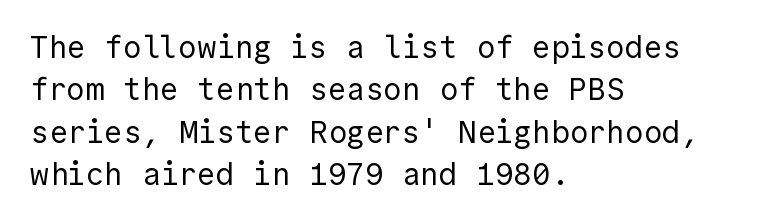
Q: Is the text bold? A: No.
Q: Is the text italic (slanted)? A: No, it is upright.
Q: Is the typeface a serif or a sans-serif typeface? A: Sans-serif.
Q: Is the text underlined? A: No.
Q: How is the paragraph aligned? A: Left-aligned.
Q: Is the spacing between letters normal or unusually wide? A: Normal.
Q: Is the spacing between lines tight, normal or loose? A: Normal.
Q: Width (condensed, normal, or wide)? A: Normal.
Q: x-height? A: Medium.
